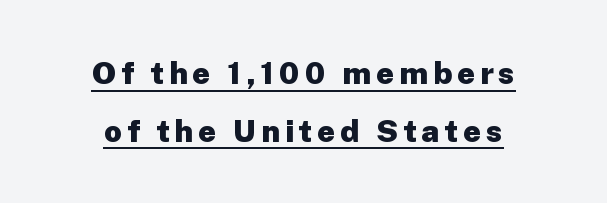
The image shows 31 px heavy sans-serif type, upright; set centered, line spacing 1.86x, underlined; low stroke contrast and a medium x-height.
